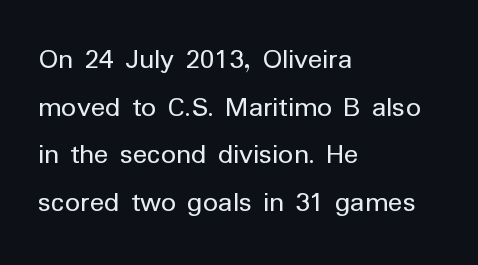
The setting favours the left margin, as ordinary paragraphs usually do. Proportional: the letters do not fall into vertical columns. Italic? Not at all — the glyphs are vertical. You could call the tracking neutral — neither tight nor loose. Weight: regular or lighter. Plain, unruled lines of type.
